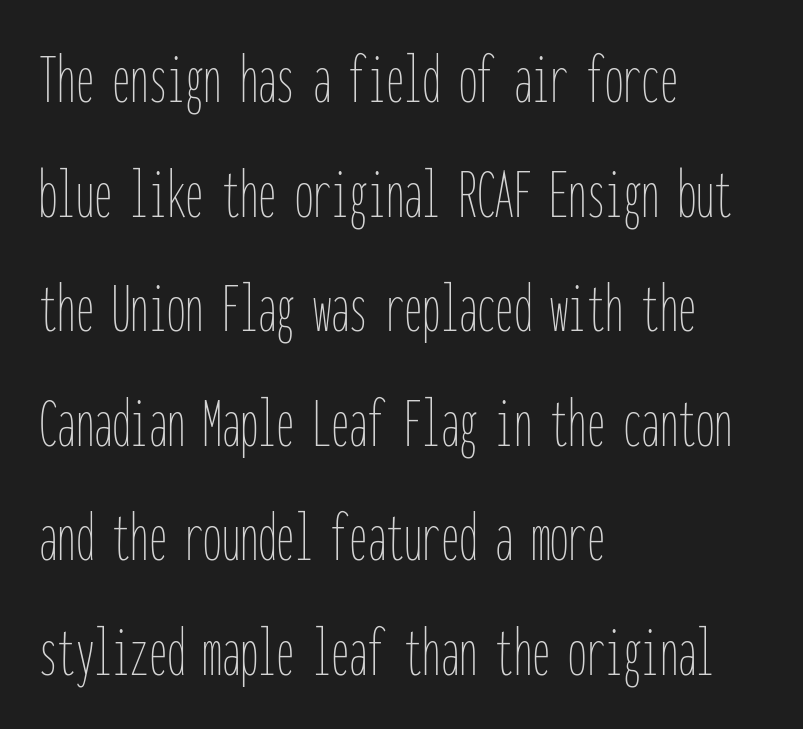
The image shows 73 px thin, condensed type, upright, monospaced; set left-aligned, normal line spacing (1.57x), normal letter spacing, not underlined; low stroke contrast and a medium x-height.
